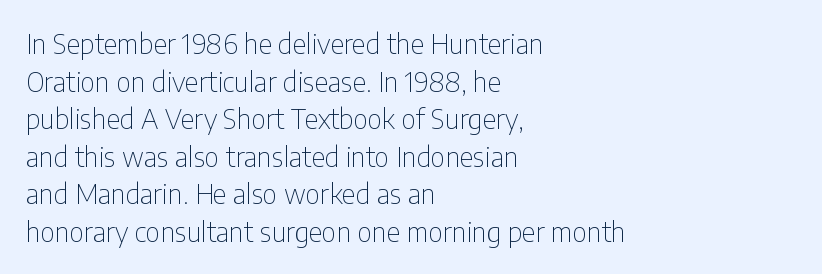
Notice how the stems are strictly vertical — no italics here. A bare baseline throughout the passage. Inter-character spacing is left at the font's built-in metrics. Vertical spacing — default. The ragged edge is on the right, which tells us the setting is flush left. The font sits on the lighter half of the weight spectrum, regular included.
